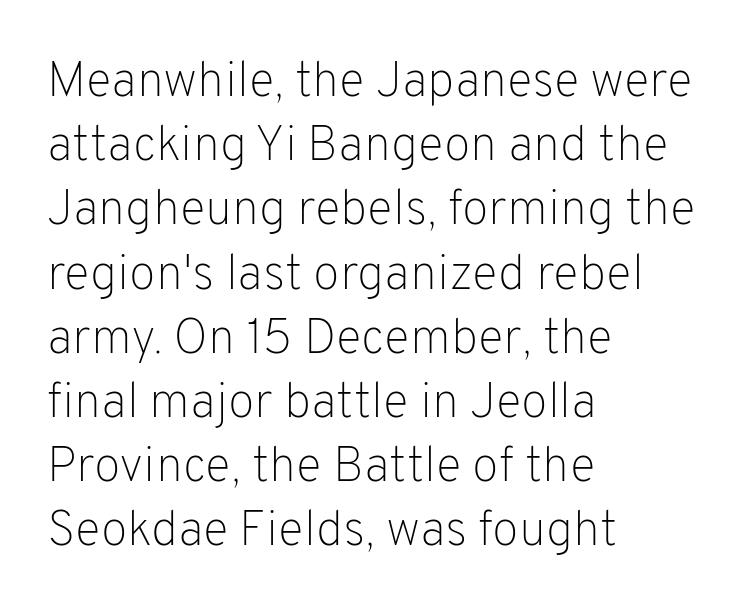
{"serif": "no", "italic": "no", "bold": "no", "weight": "light", "width": "normal", "stroke_contrast": "low", "x_height": "medium", "monospaced": "no", "underline": "no", "align": "left", "line_spacing": "normal", "line_spacing_ratio": 1.31, "letter_spacing": "normal", "letter_spacing_em": 0.0, "glyph_px": 49}
